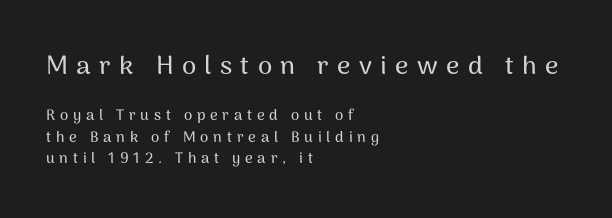
The passage shown stacks its lines at a standard gap. Every character sits straight up, as roman type does. Note: larger setting up top, smaller setting below. Underlining? Definitely not there. Typeset ragged right — the left edge is the straight one. Does extra space separate the letters? Yes, quite a lot of it.
